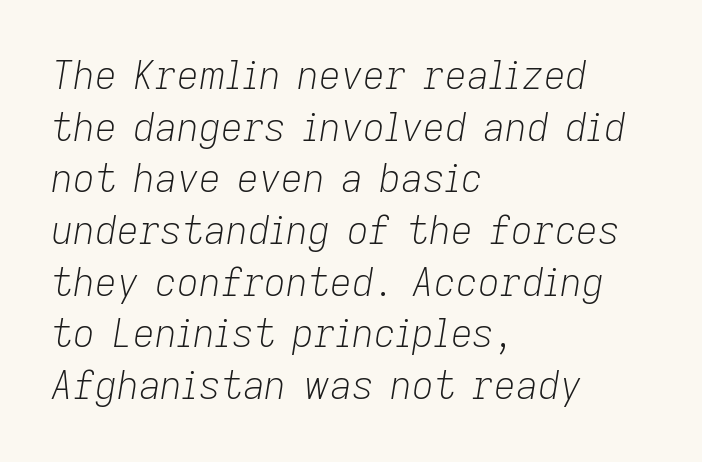
Nothing unusual about the tracking: characters are spaced as the font intends. The rows are spaced the way most documents space them. The rendering anchors every line to the left-hand side. Think standard paragraph weight, or any step lighter than that. The passage shown leans; its letterforms are oblique.
